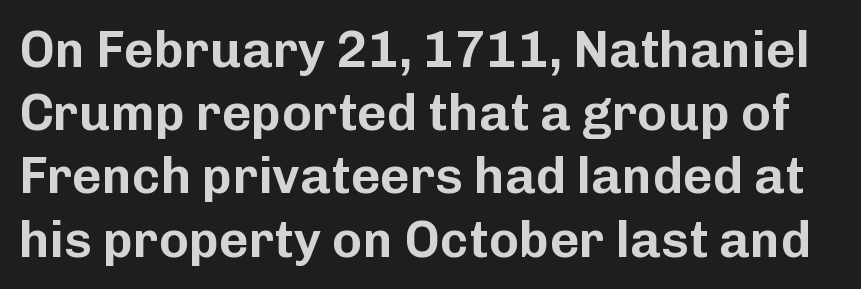
{"serif": "no", "italic": "no", "width": "normal", "stroke_contrast": "low", "x_height": "medium", "monospaced": "no", "underline": "no", "line_spacing_ratio": 1.24, "letter_spacing": "normal", "letter_spacing_em": 0.0, "glyph_px": 51}
